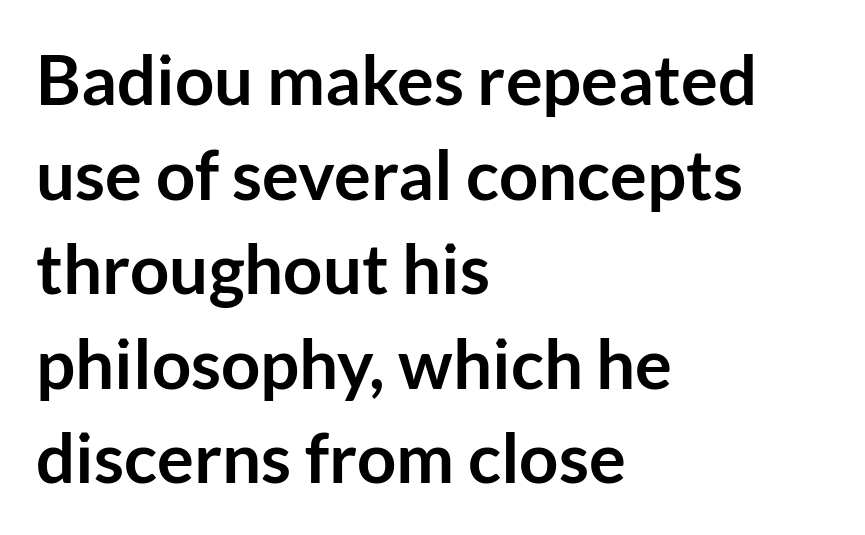
The image shows 69 px semibold sans-serif type, upright; set left-aligned, normal line spacing (1.37x), normal letter spacing, not underlined; low stroke contrast and a medium x-height.
